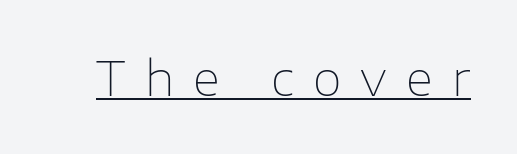
{"serif": "no", "italic": "no", "bold": "no", "weight": "thin", "width": "normal", "stroke_contrast": "low", "x_height": "medium", "monospaced": "no", "underline": "yes", "letter_spacing": "wide", "letter_spacing_em": 0.41, "glyph_px": 47}
